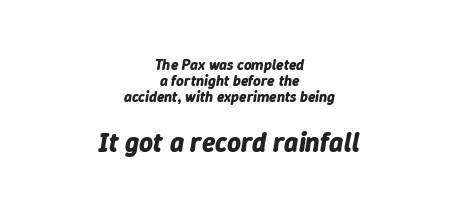
{"italic": "yes", "lean": "right", "slant_degrees": 9, "bold": "yes", "underline": "no", "align": "center", "line_spacing": "tight", "line_spacing_ratio": 1.06, "letter_spacing": "normal", "letter_spacing_em": 0.0, "larger_block": "second", "size_ratio": 1.8, "glyph_px": 27}
